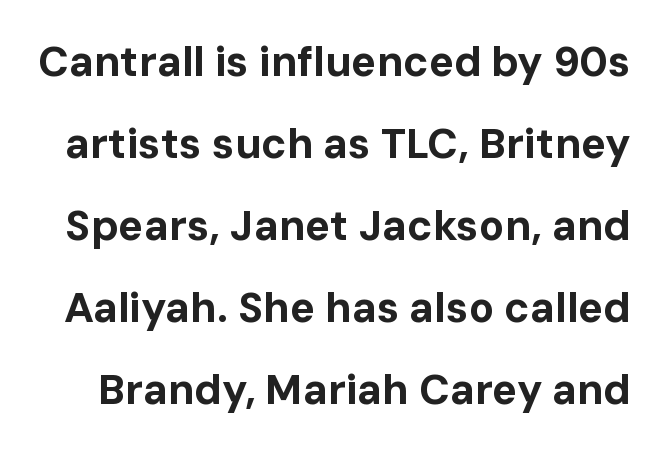
Does the type have serifs? No, each stem ends abruptly. Spacing verdict: proportional, widths tailored to each character. The letters are bold, with thick, heavy strokes. Rows of type keep a wide berth in the vertical direction. Caption: standard tracking, unaltered.
